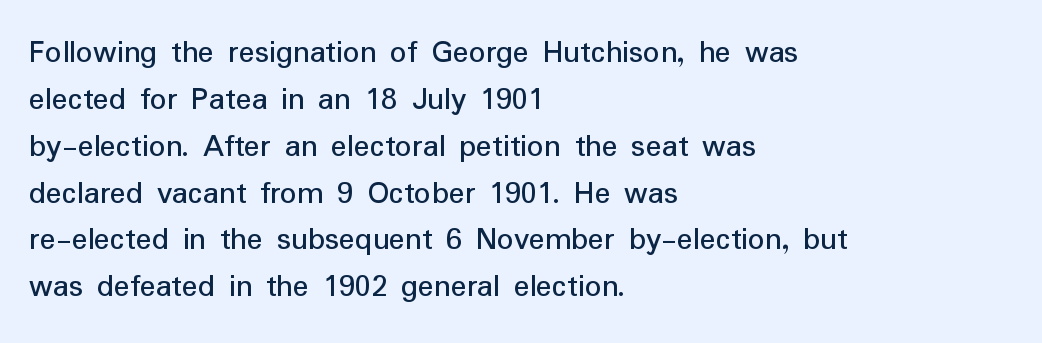
Q: Is the text italic (slanted)? A: No, it is upright.
Q: Is the typeface a serif or a sans-serif typeface? A: Sans-serif.
Q: Is the text underlined? A: No.
Q: How is the paragraph aligned? A: Left-aligned.
Q: Is the spacing between letters normal or unusually wide? A: Normal.
Q: Is the spacing between lines tight, normal or loose? A: Normal.
Q: Width (condensed, normal, or wide)? A: Normal.
Q: Stroke contrast? A: Low.
Q: x-height? A: Medium.
Q: Monospaced? A: No.
